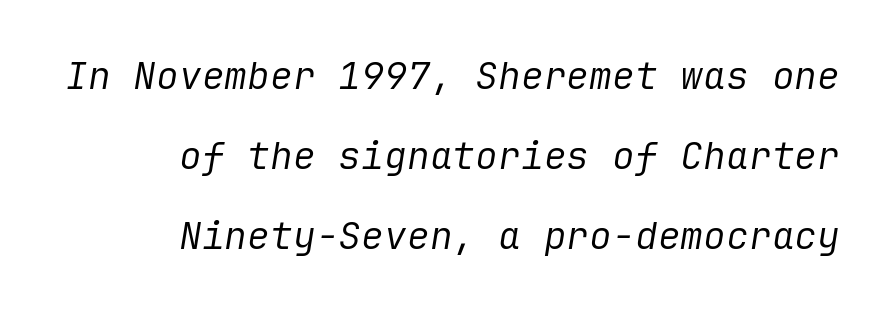
{"italic": "yes", "lean": "right", "slant_degrees": 9, "bold": "no", "weight": "regular", "width": "normal", "stroke_contrast": "low", "x_height": "medium", "underline": "no", "align": "right", "line_spacing": "loose", "line_spacing_ratio": 2.1, "letter_spacing": "normal", "letter_spacing_em": 0.0, "glyph_px": 38}
